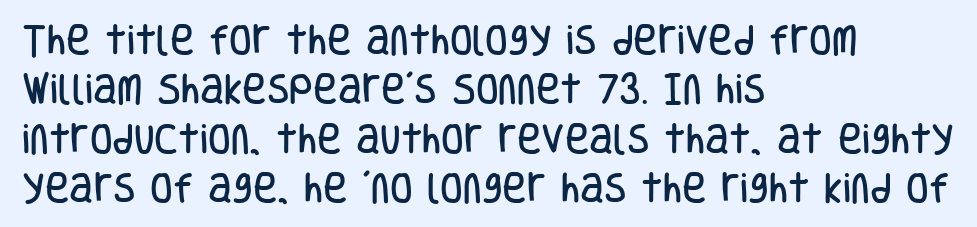
The ragged edge is on the right, which tells us the setting is flush left. No word sits above an underline. The rendering uses natural spacing where letterforms have individual widths. The rows are spaced the way most documents space them. The typeface chosen for these lines omits serifs. Every character sits straight up, as roman type does.
